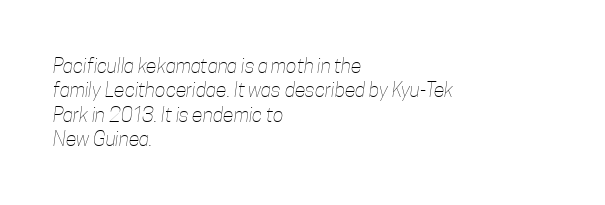
Q: Is the text bold? A: No.
Q: Is the text underlined? A: No.
Q: How is the paragraph aligned? A: Left-aligned.
Q: Is the spacing between letters normal or unusually wide? A: Normal.
